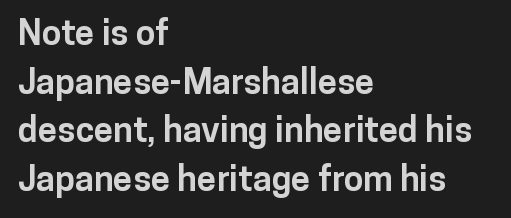
Q: Is the text bold? A: Yes.
Q: Is the text italic (slanted)? A: No, it is upright.
Q: Is the typeface a serif or a sans-serif typeface? A: Sans-serif.
Q: Is the text underlined? A: No.
Q: How is the paragraph aligned? A: Left-aligned.
Q: Is the spacing between letters normal or unusually wide? A: Normal.
Q: Is the spacing between lines tight, normal or loose? A: Normal.
Q: Width (condensed, normal, or wide)? A: Normal.
Q: Stroke contrast? A: Low.
Q: x-height? A: Medium.
Q: Monospaced? A: No.
